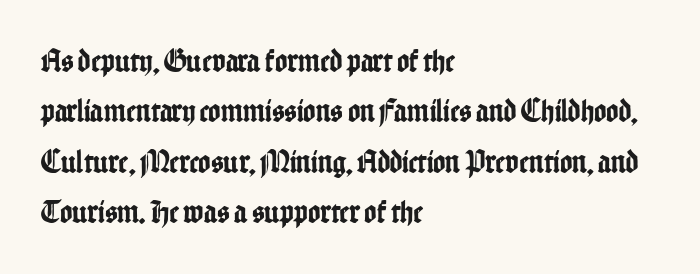
The lines sit at an ordinary, default distance from one another. Nope, no serifs anywhere on these letters. What stands out about the letter spacing? Nothing — it is the standard amount. Line starts are locked; line ends wander.
